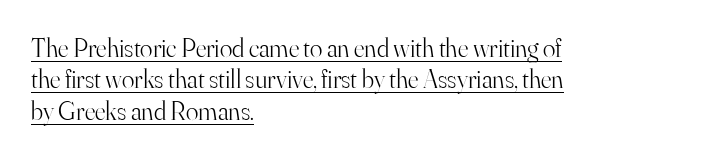
{"italic": "no", "bold": "no", "underline": "yes", "align": "left", "line_spacing_ratio": 1.21, "letter_spacing": "normal", "letter_spacing_em": 0.0, "glyph_px": 26}
